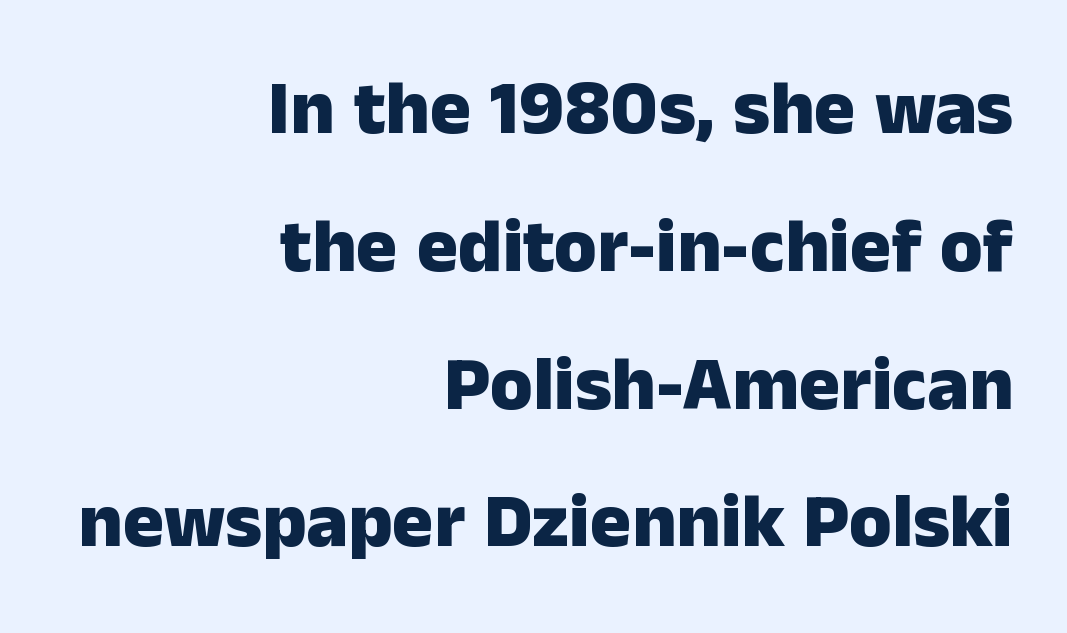
{"serif": "no", "italic": "no", "bold": "yes", "weight": "heavy", "width": "normal", "stroke_contrast": "low", "x_height": "medium", "monospaced": "no", "underline": "no", "align": "right", "line_spacing_ratio": 1.79, "letter_spacing": "normal", "letter_spacing_em": 0.0, "glyph_px": 77}
